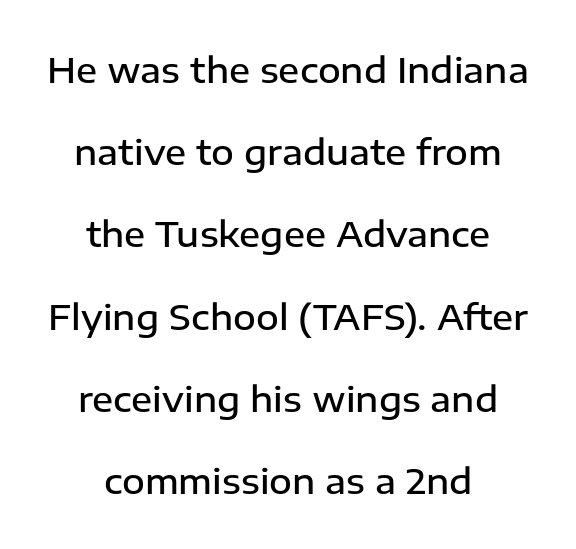
Q: Is the text bold? A: Semi-bold.
Q: Is the text italic (slanted)? A: No, it is upright.
Q: Is the typeface a serif or a sans-serif typeface? A: Sans-serif.
Q: Is the text underlined? A: No.
Q: How is the paragraph aligned? A: Centered.
Q: Is the spacing between letters normal or unusually wide? A: Normal.
Q: Is the spacing between lines tight, normal or loose? A: Loose.
Q: Width (condensed, normal, or wide)? A: Normal.
Q: Stroke contrast? A: Low.
Q: x-height? A: Medium.
Q: Monospaced? A: No.
